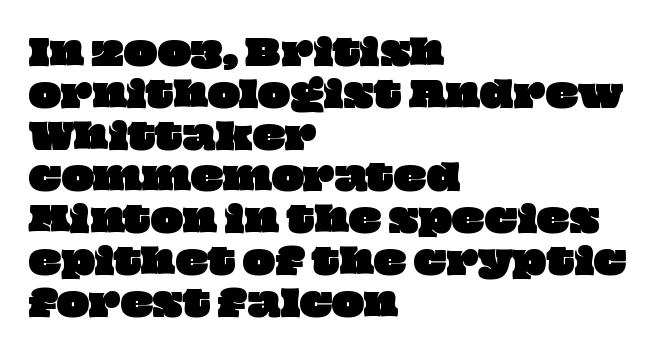
Think of a printed novel: that variable character pitch is what you see here. Words appear dense and cohesive because spacing is normal. Rule under the text: the space is simply empty. Layout note: lines flush left.
